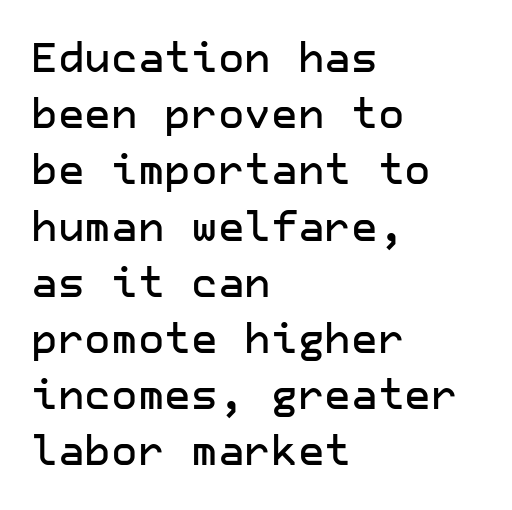
The image shows 41 px sans-serif type, upright; set left-aligned, normal line spacing (1.37x), normal letter spacing, not underlined; low stroke contrast and a medium x-height.
